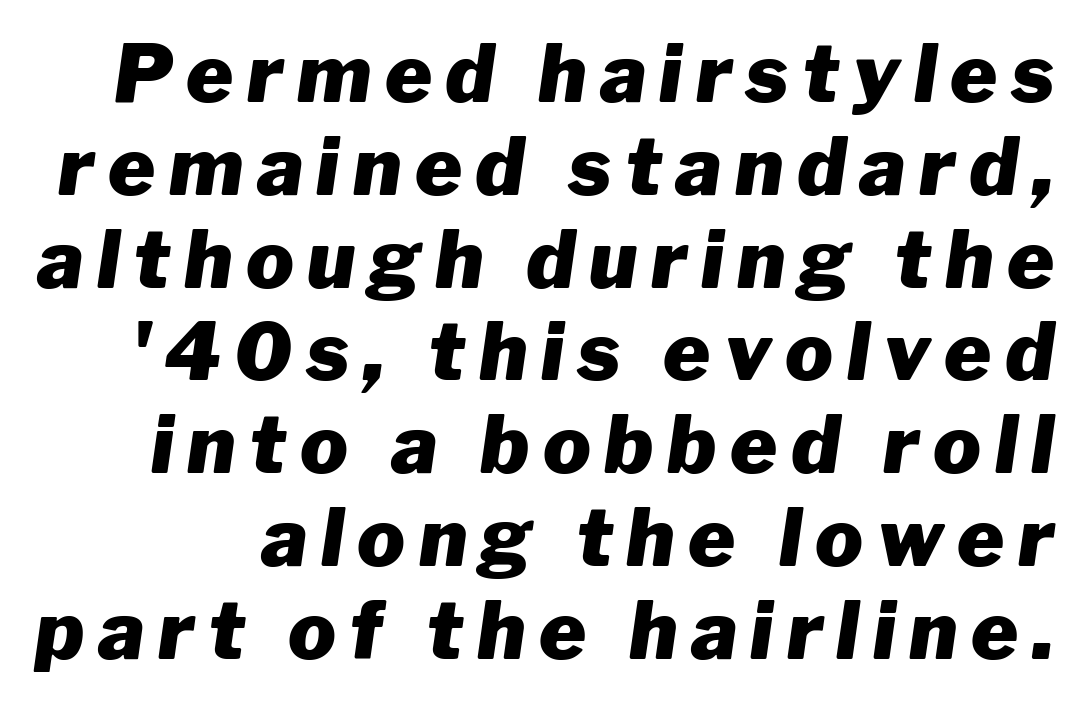
Each letter keeps its own natural width here, so spacing adapts to shape. Looking at the ascenders, they clearly lean. Strokes here are thick enough to call this a true bold. The gap between lines stays unmarked.
